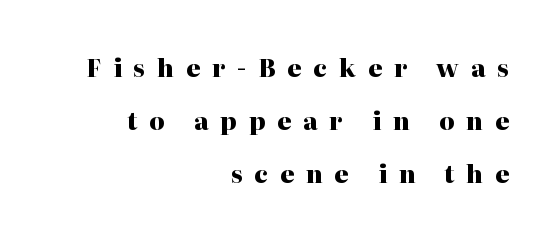
The image shows 24 px bold type, upright; set right-aligned, loose line spacing (2.21x), unusually wide letter spacing (+0.5 em), not underlined.
